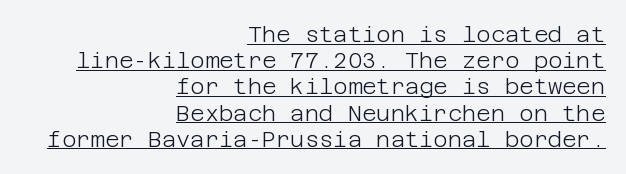
{"italic": "no", "bold": "no", "underline": "yes", "align": "right", "line_spacing_ratio": 1.19, "letter_spacing": "normal", "letter_spacing_em": 0.0, "glyph_px": 22}
